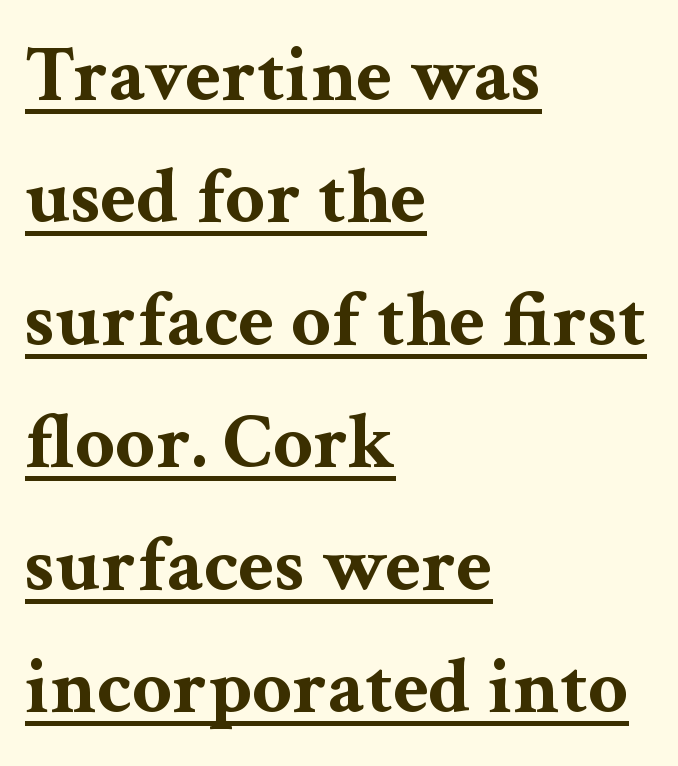
Q: Is the text bold? A: Yes.
Q: Is the text italic (slanted)? A: No, it is upright.
Q: Is the typeface a serif or a sans-serif typeface? A: Serif.
Q: Is the text underlined? A: Yes.
Q: How is the paragraph aligned? A: Left-aligned.
Q: Is the spacing between letters normal or unusually wide? A: Normal.
Q: Is the spacing between lines tight, normal or loose? A: Normal.
Q: Width (condensed, normal, or wide)? A: Wide.
Q: Stroke contrast? A: Medium.
Q: x-height? A: Medium.
Q: Monospaced? A: No.
